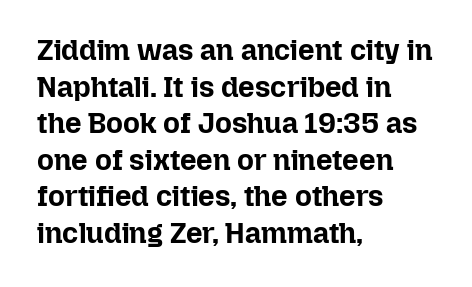
Q: Is the text bold? A: Yes.
Q: Is the text italic (slanted)? A: No, it is upright.
Q: Is the text underlined? A: No.
Q: How is the paragraph aligned? A: Left-aligned.
Q: Is the spacing between letters normal or unusually wide? A: Normal.
Q: Is the spacing between lines tight, normal or loose? A: Normal.
Q: Width (condensed, normal, or wide)? A: Normal.
Q: Stroke contrast? A: Low.
Q: x-height? A: Medium.
Q: Monospaced? A: No.
